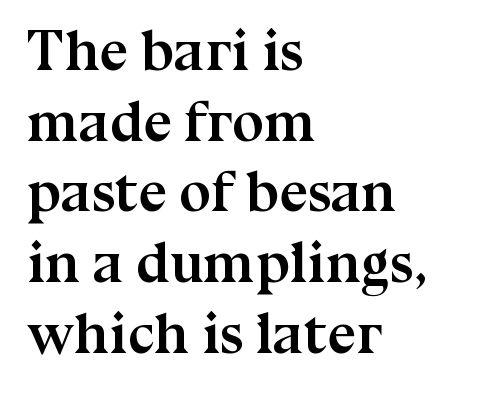
{"serif": "yes", "italic": "no", "bold": "yes", "weight": "semibold", "width": "normal", "stroke_contrast": "medium", "x_height": "medium", "monospaced": "no", "underline": "no", "align": "left", "line_spacing_ratio": 1.24, "letter_spacing": "normal", "letter_spacing_em": 0.0, "glyph_px": 57}
